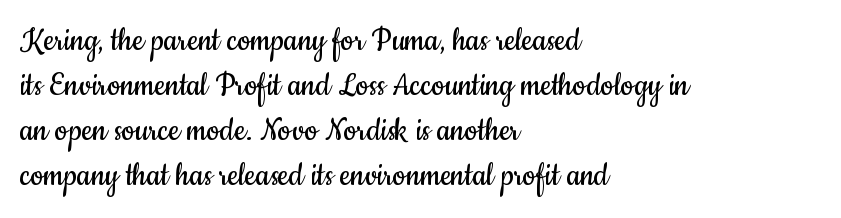
Type without underlining. Unlike a traditional serif, this face leaves its strokes unadorned. Tracking here is standard; glyphs follow each other at the usual distance. These lines stack with their left ends in a neat column. Weight: not bold — regular or lighter. Do the characters align in a grid? No, the font is proportional.
